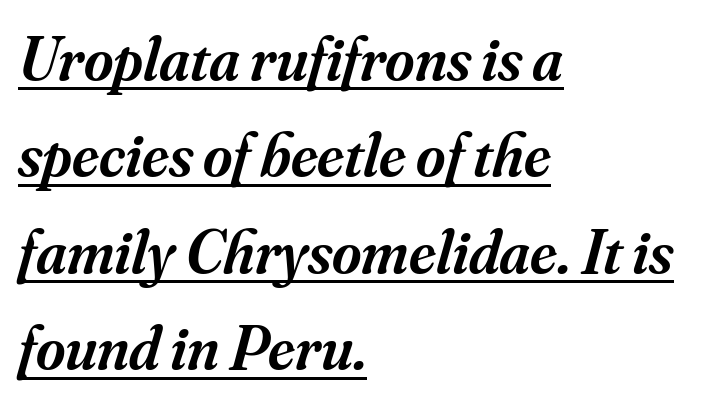
Typographically, this falls in the serif category. The rendering uses a moderate line-height, typical for paragraphs. The lines in this sample share a left origin and differ only in where they stop. Weight check: semibold — heavier than regular, not quite bold.
